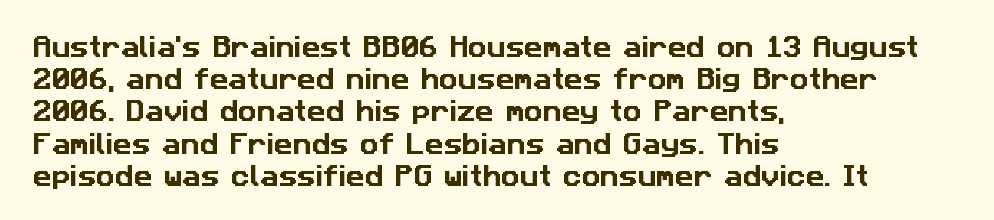
{"underline": "no", "align": "left", "line_spacing": "normal", "line_spacing_ratio": 1.4, "letter_spacing": "normal", "letter_spacing_em": 0.0, "glyph_px": 23}
